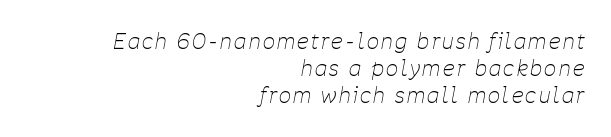
The image shows 21 px text type, italic (leaning right); set right-aligned, normal line spacing (1.29x), not underlined.
